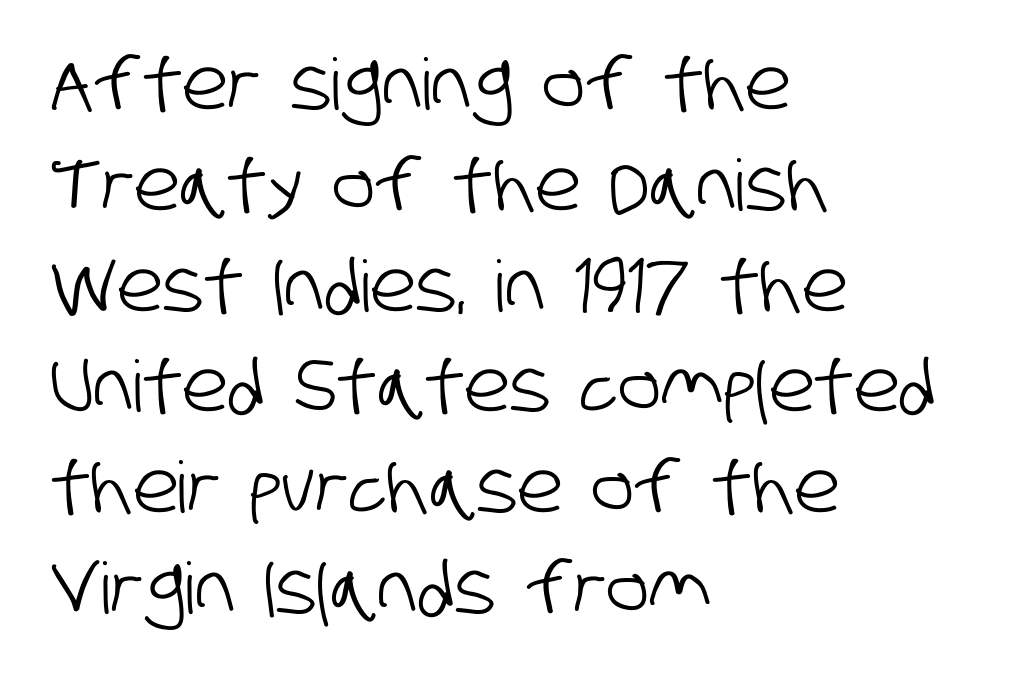
The letterforms sit shoulder to shoulder at normal distance. Proportional: the letters do not fall into vertical columns. Note: no serifs on the glyphs. Compared with a centered layout, this one pins lines to the left instead. The passage shown stacks its lines at a standard gap. Glance below the letters and you will spot only blank space.
